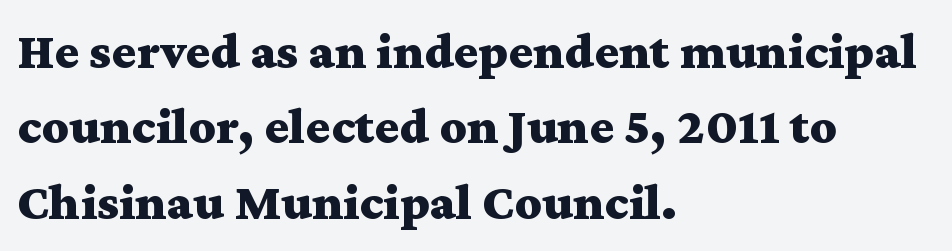
Character widths vary here, with narrow letters taking less room than wide ones. A normal amount of white space separates one row of letters from the next. Rule under the text: the space is simply empty. There is no visible air inserted between adjacent glyphs.
